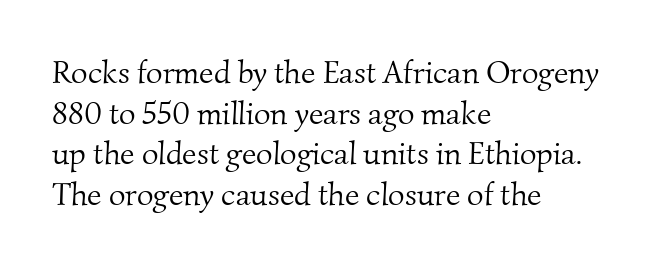
The image shows 32 px light serif type; set left-aligned, normal line spacing (1.27x), normal letter spacing, not underlined; medium stroke contrast and a small x-height.
